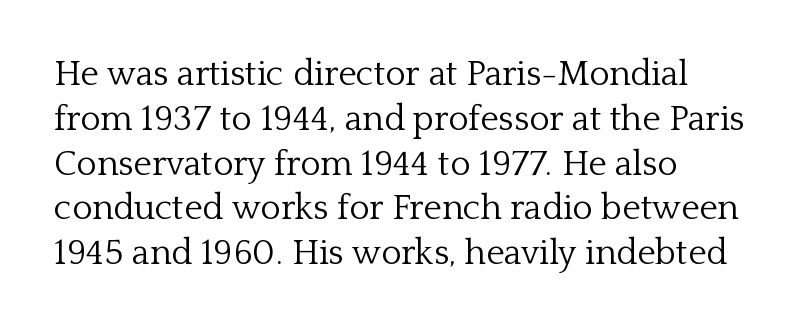
Q: Is the text bold? A: No.
Q: Is the text italic (slanted)? A: No, it is upright.
Q: Is the typeface a serif or a sans-serif typeface? A: Serif.
Q: Is the text underlined? A: No.
Q: Is the spacing between letters normal or unusually wide? A: Normal.
Q: Is the spacing between lines tight, normal or loose? A: Normal.
Q: Width (condensed, normal, or wide)? A: Normal.
Q: Stroke contrast? A: Low.
Q: x-height? A: Medium.
Q: Monospaced? A: No.
